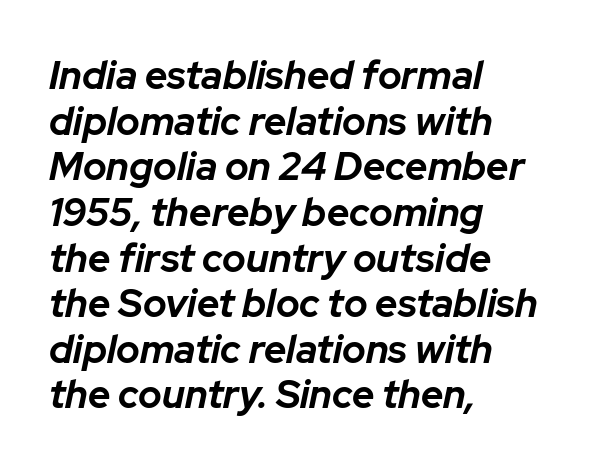
{"italic": "yes", "lean": "right", "slant_degrees": 12, "bold": "yes", "weight": "bold", "width": "normal", "stroke_contrast": "low", "x_height": "medium", "monospaced": "no", "underline": "no", "align": "left", "line_spacing_ratio": 1.17, "letter_spacing": "normal", "letter_spacing_em": 0.0, "glyph_px": 39}
